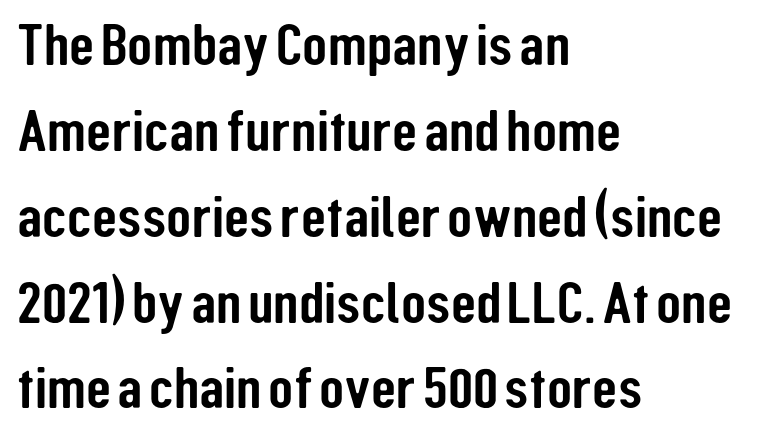
The image shows 58 px condensed sans-serif type, upright; set left-aligned, normal line spacing (1.48x), normal letter spacing, not underlined; low stroke contrast and a medium x-height.
